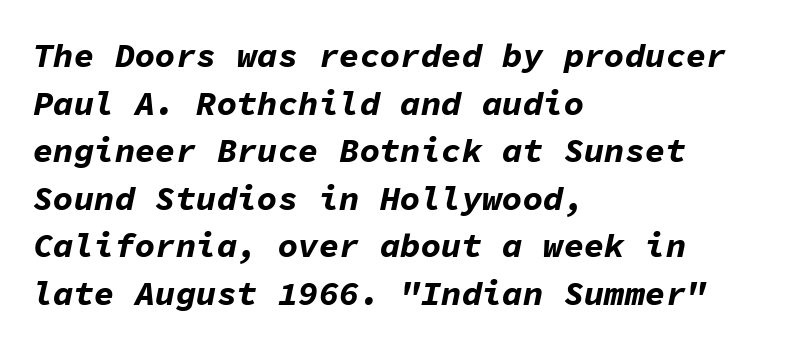
The rows are spaced the way most documents space them. Looking at the ascenders, they clearly lean. The lines in this sample share a left origin and differ only in where they stop. Tracking here is standard; glyphs follow each other at the usual distance. How heavy is the stroke? Heavy — this is a bold.
